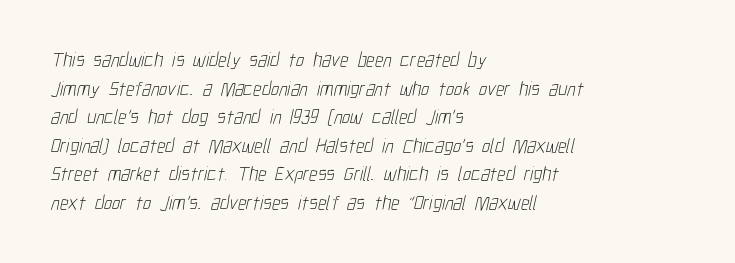
No chunkiness to these letters — they're not bold. The words here are not underlined. This rendering leaves character spacing at its baseline value. Casual observation: everything's shoved over to the left. Interline gaps are of average width in this sample.
